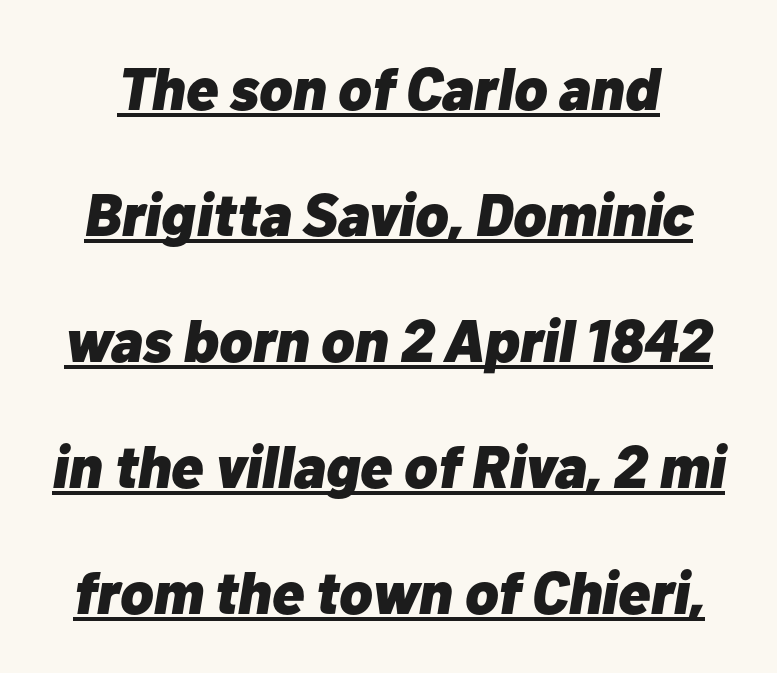
{"italic": "yes", "lean": "right", "slant_degrees": 10, "bold": "yes", "weight": "heavy", "width": "normal", "stroke_contrast": "low", "x_height": "medium", "monospaced": "no", "underline": "yes", "line_spacing": "loose", "line_spacing_ratio": 2.1, "letter_spacing": "normal", "letter_spacing_em": 0.0, "glyph_px": 60}
